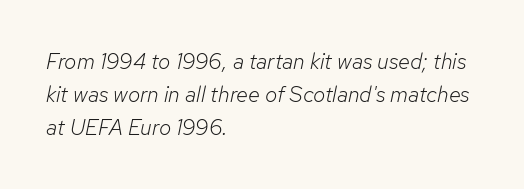
Caption: multi-line text, flush left, ragged right. The rendering uses a moderate line-height, typical for paragraphs. This reads as an unemphasized weight, regular at the heaviest. Designer's note — italics engaged. Letters rest on an invisible, unmarked baseline.
